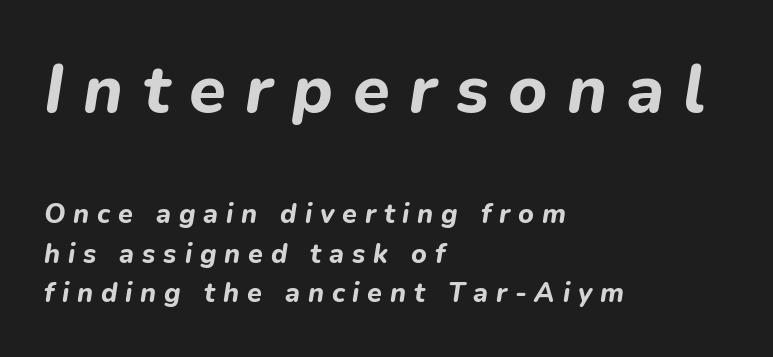
The image shows 67 px bold type, italic (leaning right); set left-aligned, normal line spacing (1.46x), unusually wide letter spacing (+0.29 em), not underlined; the first (top) block is 2.48x larger; low stroke contrast and a medium x-height.
